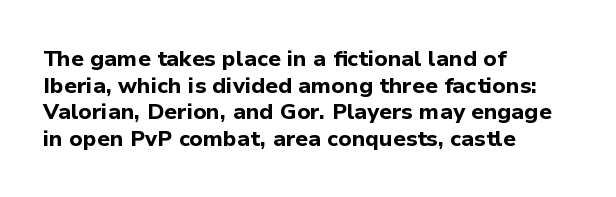
Which margin do the lines hug? The left one — the right edge is uneven. Weight check: bold — yes, fully. Tracking here is standard; glyphs follow each other at the usual distance. Unlike italic type, these characters show no tilt at all. Just letters on the line, the space beneath them empty.
